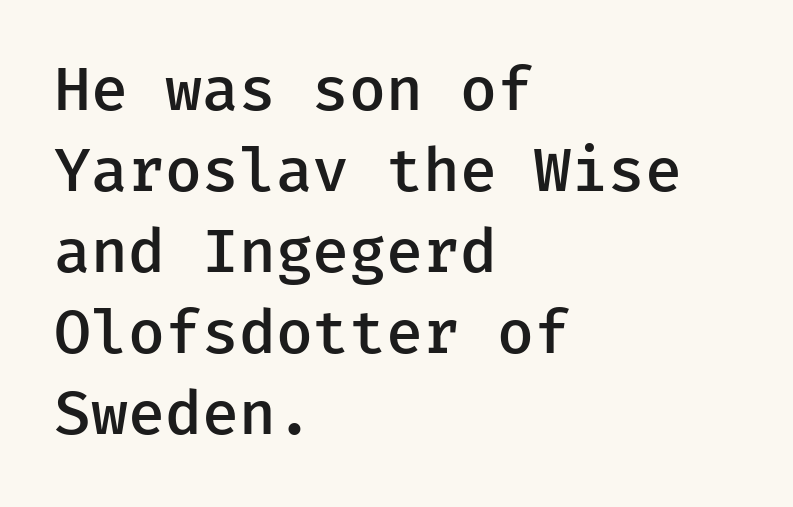
Q: Is the text bold? A: Semi-bold.
Q: Is the text italic (slanted)? A: No, it is upright.
Q: Is the typeface a serif or a sans-serif typeface? A: Sans-serif.
Q: Is the text underlined? A: No.
Q: How is the paragraph aligned? A: Left-aligned.
Q: Is the spacing between letters normal or unusually wide? A: Normal.
Q: Is the spacing between lines tight, normal or loose? A: Normal.
Q: Width (condensed, normal, or wide)? A: Normal.
Q: Stroke contrast? A: Low.
Q: x-height? A: Medium.
